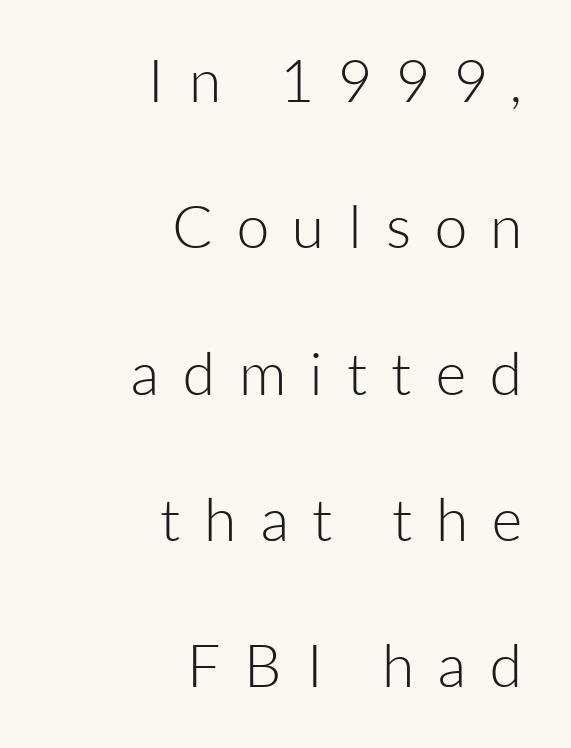
The gaps between neighbouring characters are conspicuously large. Leading is clearly above the norm, producing a sparse column. The specimen reads as upright at a glance. This rendering uses right alignment, leaving the left contour irregular. This reads as an unemphasized weight, regular at the heaviest. You can tell from the bare stems that sans-serif type was used.
